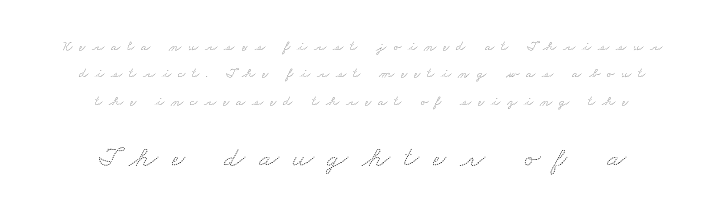
A typesetter would call this proportional, since set widths differ per character. Weight: regular or lighter. These lines have a slow, spaced-out rhythm from letter to letter. Glance below the letters and you will spot only blank space.
